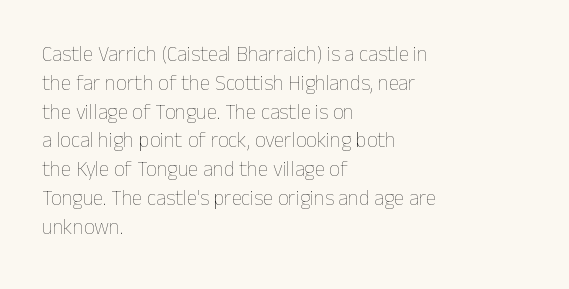
{"italic": "no", "bold": "no", "underline": "no", "align": "left", "line_spacing": "normal", "line_spacing_ratio": 1.37, "letter_spacing": "normal", "letter_spacing_em": 0.0, "glyph_px": 21}
